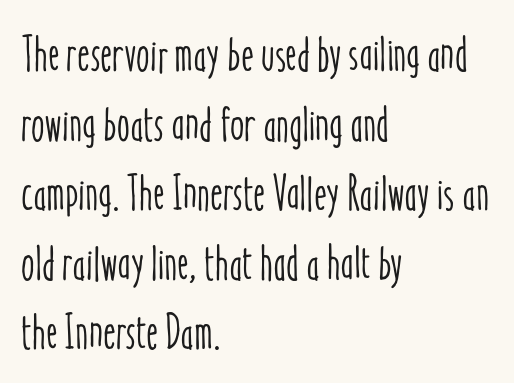
{"italic": "no", "width": "condensed", "stroke_contrast": "low", "x_height": "medium", "monospaced": "no", "underline": "no", "align": "left", "line_spacing": "normal", "line_spacing_ratio": 1.42, "letter_spacing": "normal", "letter_spacing_em": 0.0, "glyph_px": 49}
